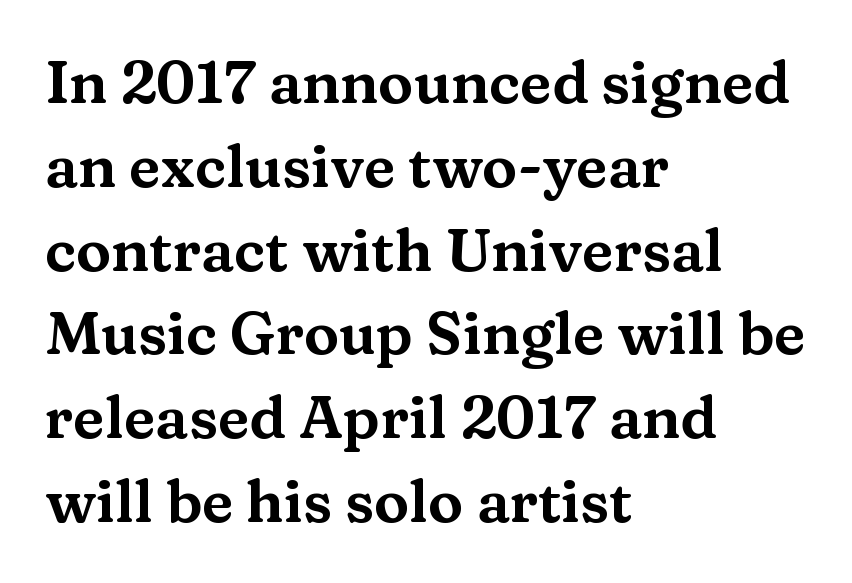
The block of text has a typical density, with ordinary space between rows. Leftover space on each line is placed entirely after the last word. The letters stand upright; this is a roman face. The face used here is proportionally spaced, like ordinary book or web type.
